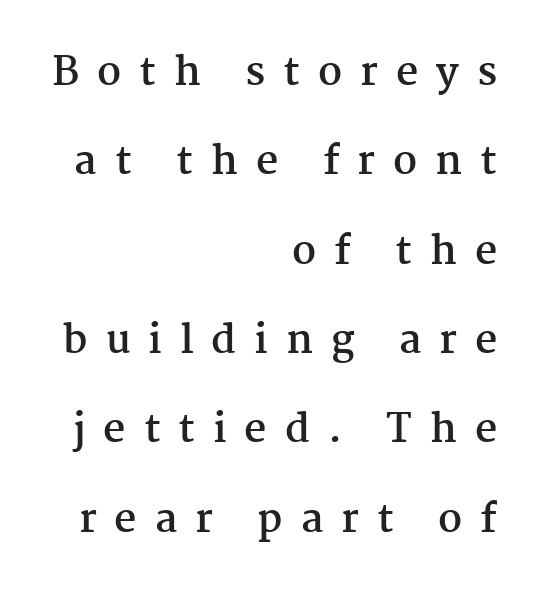
The image shows 39 px semibold serif type, upright; set right-aligned, loose line spacing (2.29x), unusually wide letter spacing (+0.46 em), not underlined; medium stroke contrast and a medium x-height.
